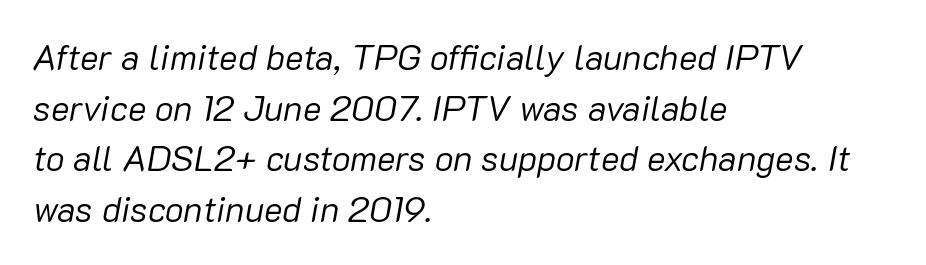
{"italic": "yes", "lean": "right", "slant_degrees": 10, "bold": "no", "weight": "regular", "width": "normal", "stroke_contrast": "low", "x_height": "medium", "monospaced": "no", "underline": "no", "align": "left", "line_spacing": "normal", "line_spacing_ratio": 1.45, "letter_spacing": "normal", "letter_spacing_em": 0.0, "glyph_px": 35}
